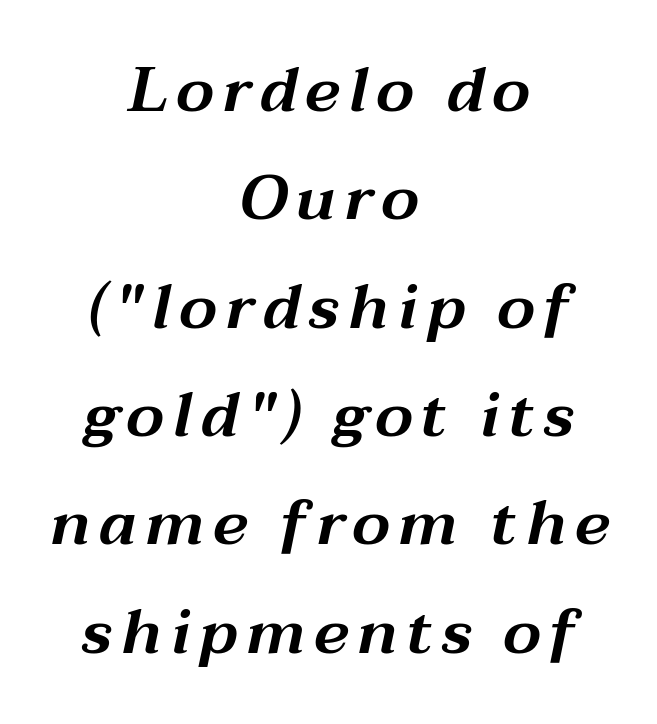
{"italic": "yes", "lean": "right", "slant_degrees": 12, "width": "wide", "stroke_contrast": "medium", "x_height": "medium", "monospaced": "no", "underline": "no", "align": "center", "line_spacing_ratio": 1.72, "glyph_px": 63}
